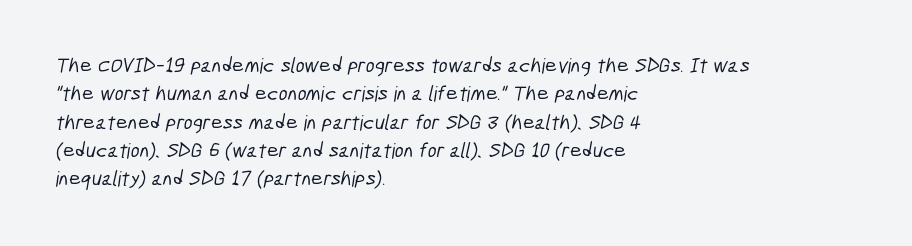
Each word holds together tightly as a unit, with standard inter-letter gaps. In terms of leading, this rendering sits right in the middle. Horizontally, the lines are justified to the leading edge only. Letters rest on an invisible, unmarked baseline.
